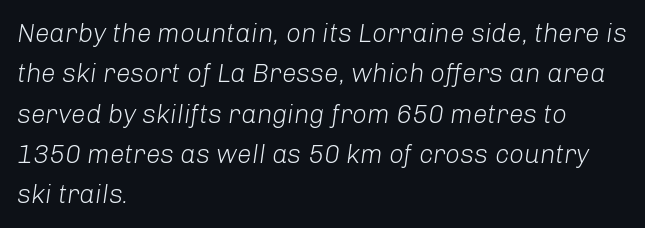
{"italic": "yes", "lean": "right", "slant_degrees": 8, "bold": "no", "underline": "no", "align": "left", "line_spacing": "normal", "line_spacing_ratio": 1.55, "letter_spacing": "normal", "letter_spacing_em": 0.0, "glyph_px": 26}
